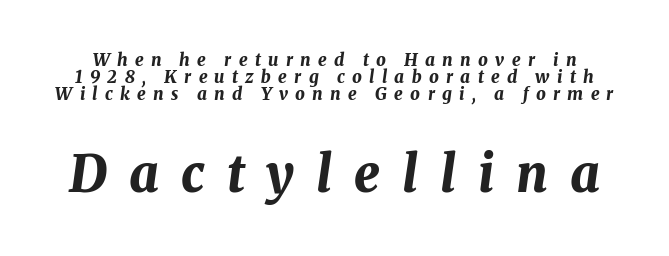
The image shows 51 px bold type, italic (leaning right); set tight line spacing (1.01x), unusually wide letter spacing (+0.43 em), not underlined; the second (bottom) block is 3.0x larger; medium stroke contrast and a medium x-height.
